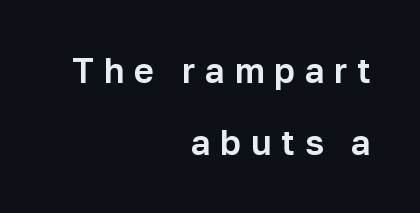
Q: Is the text italic (slanted)? A: No, it is upright.
Q: Is the typeface a serif or a sans-serif typeface? A: Sans-serif.
Q: Is the text underlined? A: No.
Q: How is the paragraph aligned? A: Right-aligned.
Q: Is the spacing between letters normal or unusually wide? A: Unusually wide.
Q: Is the spacing between lines tight, normal or loose? A: Loose.
Q: Width (condensed, normal, or wide)? A: Normal.
Q: Stroke contrast? A: Low.
Q: x-height? A: Medium.
Q: Monospaced? A: No.
